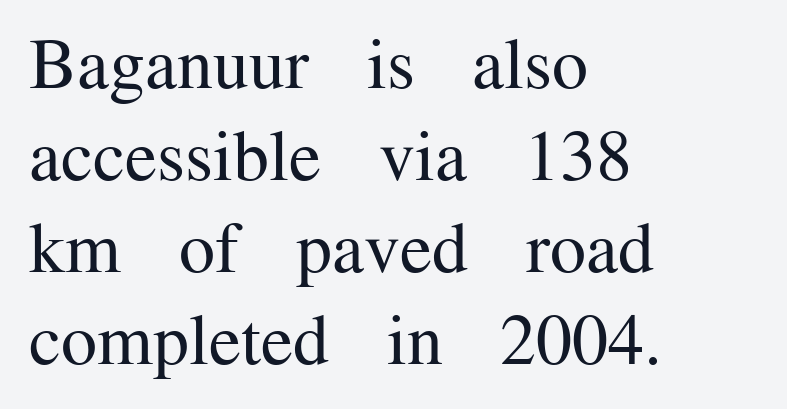
{"serif": "yes", "italic": "no", "bold": "no", "weight": "regular", "width": "normal", "stroke_contrast": "medium", "x_height": "medium", "monospaced": "no", "underline": "no", "align": "left", "line_spacing": "normal", "line_spacing_ratio": 1.28, "letter_spacing": "normal", "letter_spacing_em": 0.0, "glyph_px": 72}
